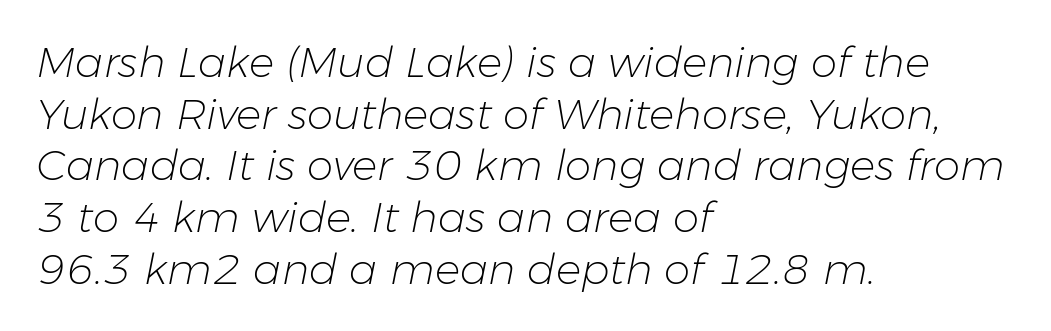
Q: Is the text bold? A: No.
Q: Is the text italic (slanted)? A: Yes, it leans right by about 11 degrees.
Q: Is the text underlined? A: No.
Q: How is the paragraph aligned? A: Left-aligned.
Q: Is the spacing between letters normal or unusually wide? A: Normal.
Q: Width (condensed, normal, or wide)? A: Normal.
Q: Stroke contrast? A: Low.
Q: x-height? A: Medium.
Q: Monospaced? A: No.
